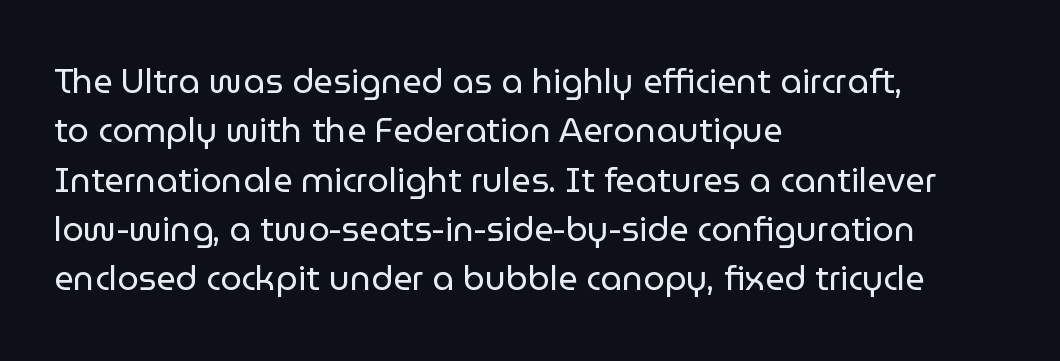
Caption: multi-line text, flush left, ragged right. Looks like regular typesetting: each glyph gets only the width it needs. Do the letters lean? They stand straight. A clean baseline with only descenders dipping below it. Nobody touched the tracking dial on this one. Serif or sans? Sans — the stroke terminals are bare.
